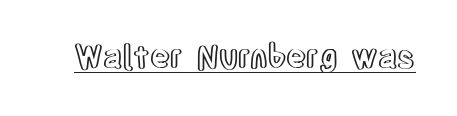
{"italic": "no", "width": "condensed", "x_height": "large", "monospaced": "no", "underline": "yes", "letter_spacing": "normal", "letter_spacing_em": 0.0, "glyph_px": 31}
